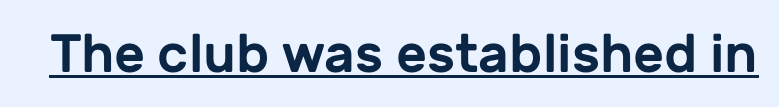
The image shows 54 px sans-serif type, upright; set normal letter spacing, underlined; low stroke contrast and a medium x-height.
